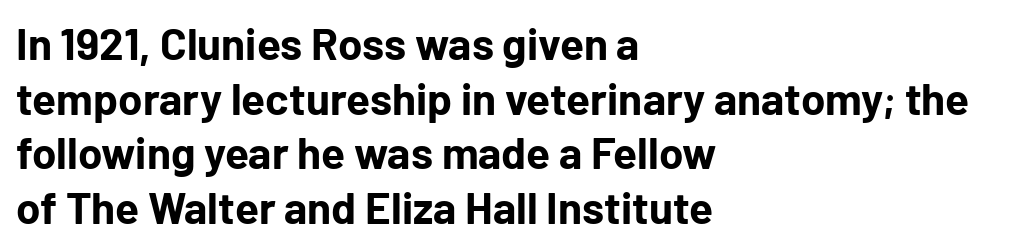
Q: Is the text bold? A: Yes.
Q: Is the text italic (slanted)? A: No, it is upright.
Q: Is the typeface a serif or a sans-serif typeface? A: Sans-serif.
Q: Is the text underlined? A: No.
Q: How is the paragraph aligned? A: Left-aligned.
Q: Is the spacing between letters normal or unusually wide? A: Normal.
Q: Width (condensed, normal, or wide)? A: Normal.
Q: Stroke contrast? A: Low.
Q: x-height? A: Medium.
Q: Monospaced? A: No.
